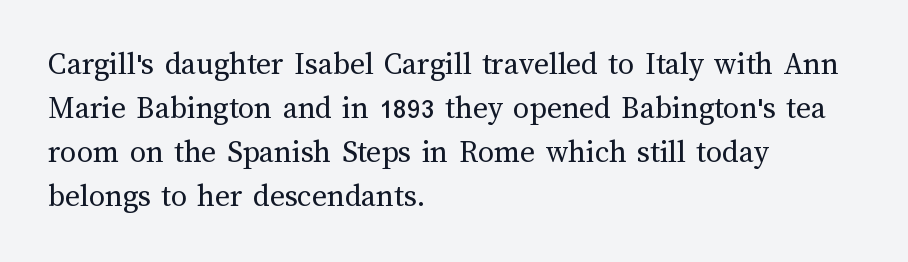
Is the type heavy? It reads as light-to-regular instead. Short and long lines alike share a common starting point at left. How would I describe the line gaps? Plain and ordinary. Each letter keeps its own natural width here, so spacing adapts to shape. The face used here is rendered with its standard letterfit.
